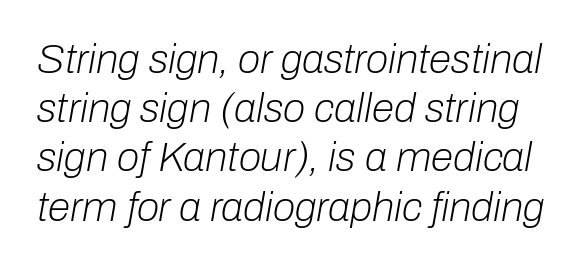
Q: Is the text bold? A: No.
Q: Is the text italic (slanted)? A: Yes, it leans right by about 10 degrees.
Q: Is the text underlined? A: No.
Q: Is the spacing between letters normal or unusually wide? A: Normal.
Q: Width (condensed, normal, or wide)? A: Normal.
Q: Stroke contrast? A: Low.
Q: x-height? A: Medium.
Q: Monospaced? A: No.
